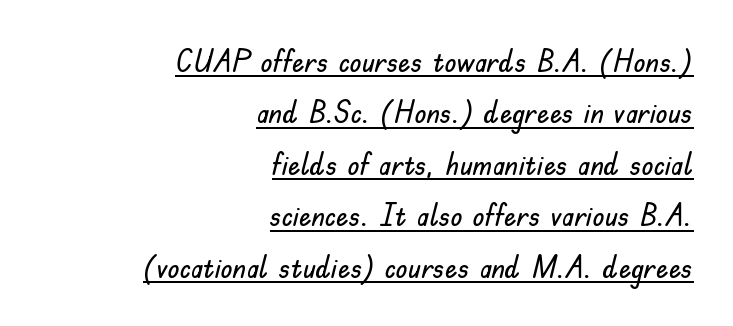
{"serif": "no", "width": "normal", "stroke_contrast": "low", "x_height": "small", "monospaced": "no", "underline": "yes", "align": "right", "line_spacing": "normal", "line_spacing_ratio": 1.66, "letter_spacing": "normal", "letter_spacing_em": 0.0, "glyph_px": 31}
